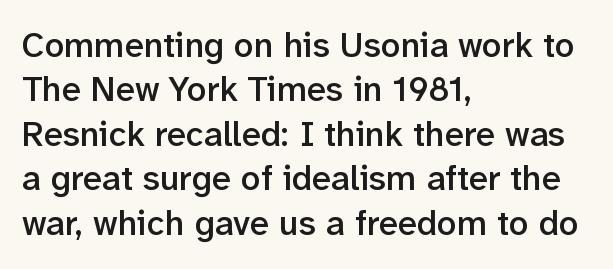
The image shows 35 px semibold sans-serif type, upright; set left-aligned, normal line spacing (1.27x), normal letter spacing, not underlined; low stroke contrast and a medium x-height.
